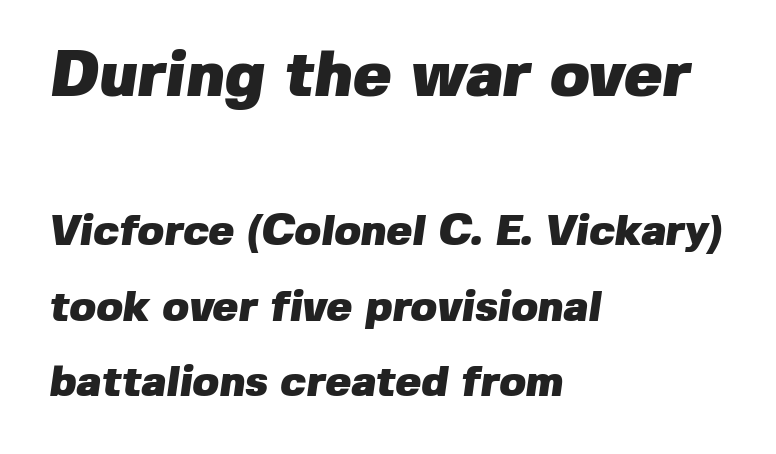
Descenders hang freely into open space. In this sample the first text group is rendered at the bigger scale. Font category for this specimen: sans-serif. Here the glyphs are tracked normally, forming tight word shapes.
